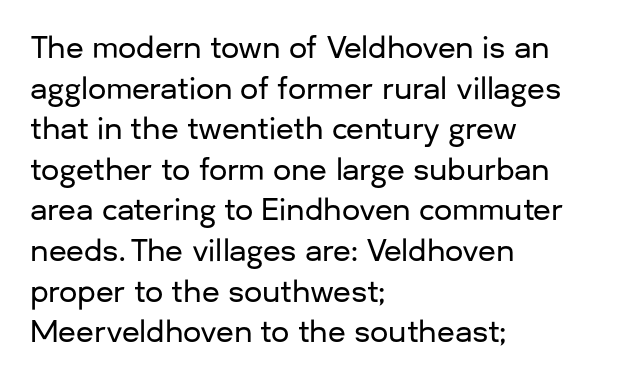
Q: Is the text italic (slanted)? A: No, it is upright.
Q: Is the typeface a serif or a sans-serif typeface? A: Sans-serif.
Q: Is the text underlined? A: No.
Q: How is the paragraph aligned? A: Left-aligned.
Q: Is the spacing between letters normal or unusually wide? A: Normal.
Q: Is the spacing between lines tight, normal or loose? A: Normal.
Q: Width (condensed, normal, or wide)? A: Normal.
Q: Stroke contrast? A: Low.
Q: x-height? A: Medium.
Q: Monospaced? A: No.
